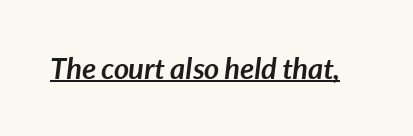
The image shows 29 px semibold type, italic (leaning right); set normal letter spacing, underlined; low stroke contrast and a medium x-height.
